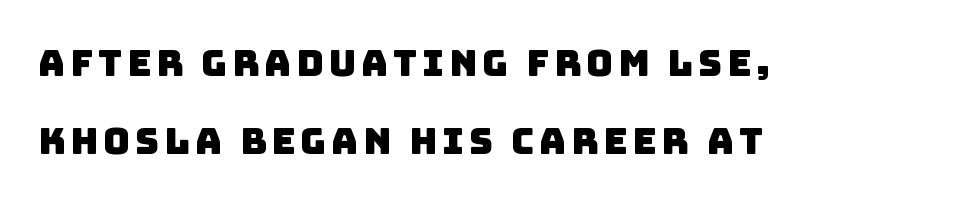
The image shows 37 px sans-serif type; set left-aligned, loose line spacing (2.11x), not underlined; low stroke contrast and a large x-height.
